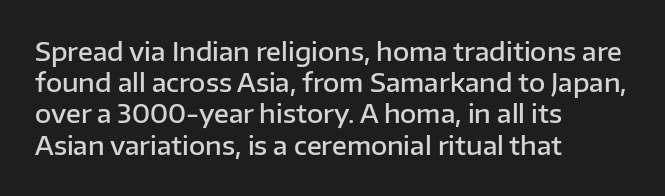
The image shows 25 px text type, upright; set left-aligned, normal line spacing (1.25x), normal letter spacing, not underlined.
